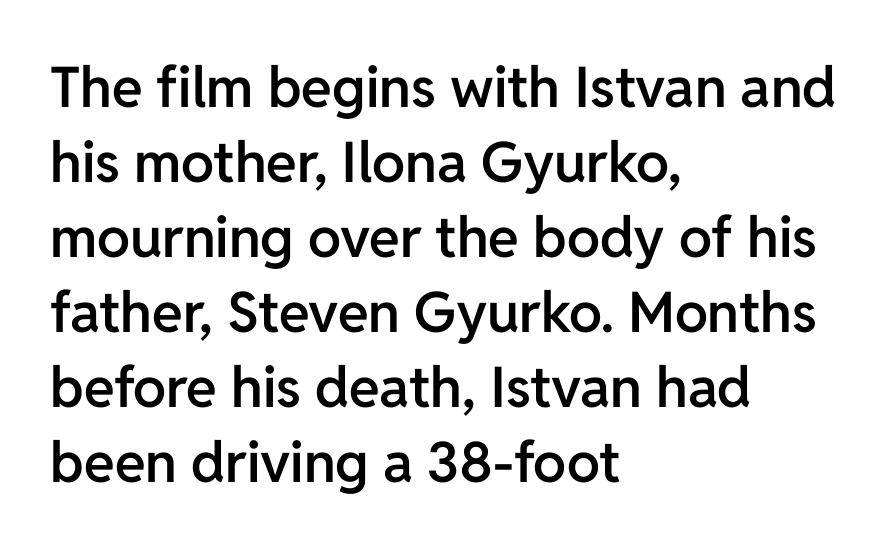
The image shows 56 px semibold sans-serif type, upright; set left-aligned, normal line spacing (1.34x), normal letter spacing, not underlined; low stroke contrast and a medium x-height.
